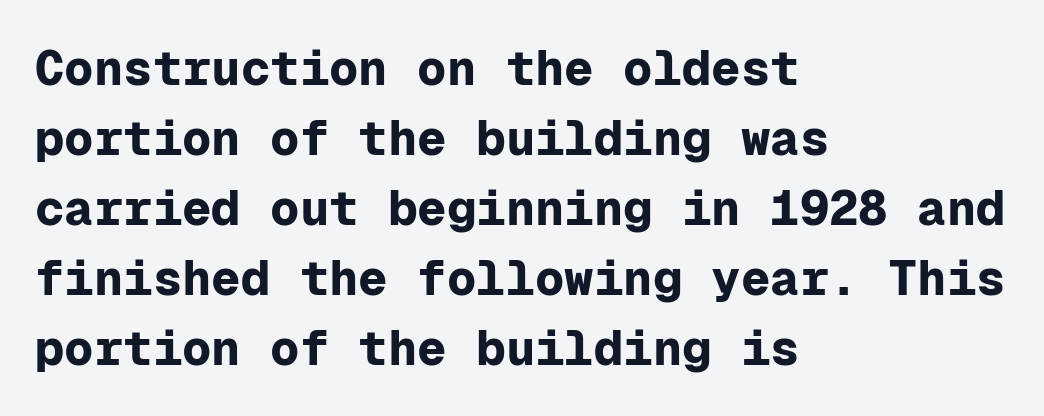
Q: Is the text bold? A: Yes.
Q: Is the text italic (slanted)? A: No, it is upright.
Q: Is the typeface a serif or a sans-serif typeface? A: Sans-serif.
Q: Is the text underlined? A: No.
Q: How is the paragraph aligned? A: Left-aligned.
Q: Is the spacing between letters normal or unusually wide? A: Normal.
Q: Is the spacing between lines tight, normal or loose? A: Normal.
Q: Width (condensed, normal, or wide)? A: Normal.
Q: Stroke contrast? A: Low.
Q: x-height? A: Medium.
Q: Monospaced? A: Yes.
